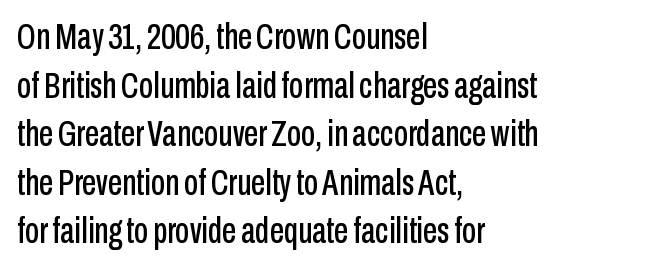
Q: Is the text italic (slanted)? A: No, it is upright.
Q: Is the typeface a serif or a sans-serif typeface? A: Sans-serif.
Q: Is the text underlined? A: No.
Q: How is the paragraph aligned? A: Left-aligned.
Q: Is the spacing between letters normal or unusually wide? A: Normal.
Q: Is the spacing between lines tight, normal or loose? A: Normal.
Q: Width (condensed, normal, or wide)? A: Condensed.
Q: Stroke contrast? A: Low.
Q: x-height? A: Medium.
Q: Monospaced? A: No.
